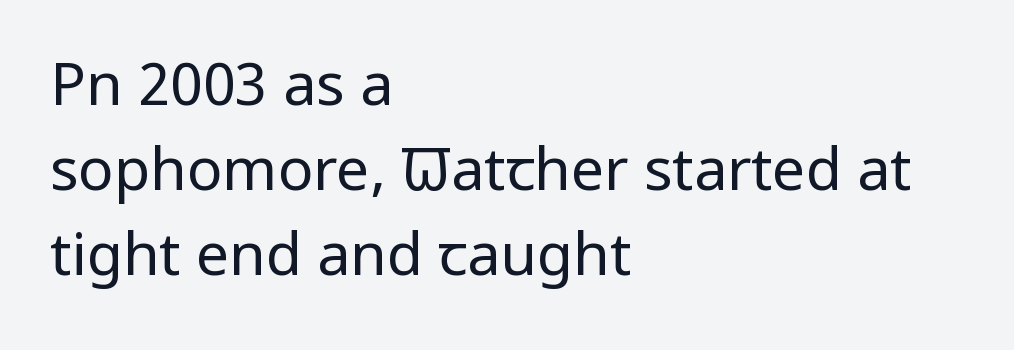
The image shows 59 px regular-weight, condensed sans-serif type, upright; set left-aligned, normal line spacing (1.44x), normal letter spacing, not underlined; low stroke contrast and a large x-height.
